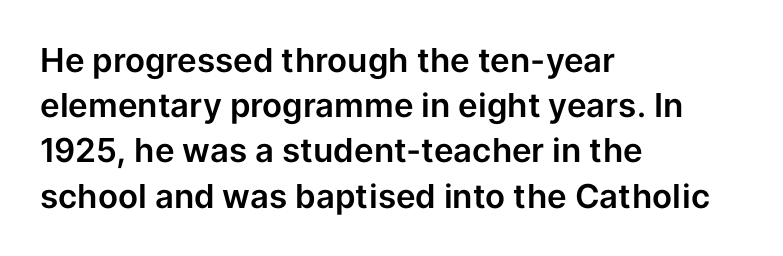
Q: Is the text italic (slanted)? A: No, it is upright.
Q: Is the typeface a serif or a sans-serif typeface? A: Sans-serif.
Q: Is the text underlined? A: No.
Q: How is the paragraph aligned? A: Left-aligned.
Q: Is the spacing between letters normal or unusually wide? A: Normal.
Q: Is the spacing between lines tight, normal or loose? A: Normal.
Q: Width (condensed, normal, or wide)? A: Normal.
Q: Stroke contrast? A: Low.
Q: x-height? A: Medium.
Q: Monospaced? A: No.
